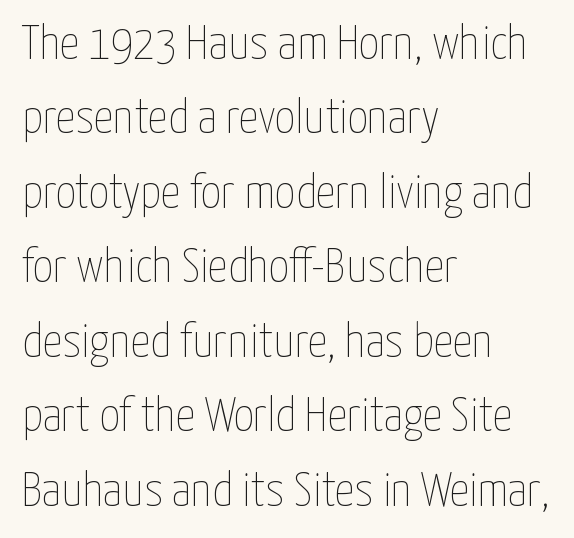
The baseline area is clear. Teacher's note: observe the even left margin — that is flush-left alignment. The type sits square on the baseline with zero lean. The line-height multiplier appears to be the usual default. Ink coverage per letter is moderate at most. Think of a printed novel: that variable character pitch is what you see here.
